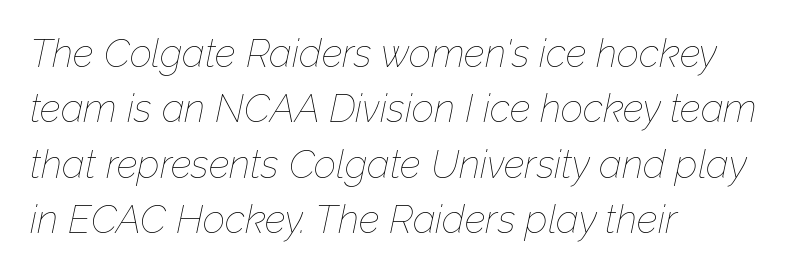
Q: Is the text bold? A: No.
Q: Is the text italic (slanted)? A: Yes, it leans right by about 12 degrees.
Q: Is the text underlined? A: No.
Q: How is the paragraph aligned? A: Left-aligned.
Q: Is the spacing between letters normal or unusually wide? A: Normal.
Q: Is the spacing between lines tight, normal or loose? A: Normal.
Q: Width (condensed, normal, or wide)? A: Normal.
Q: Stroke contrast? A: Low.
Q: x-height? A: Medium.
Q: Monospaced? A: No.
